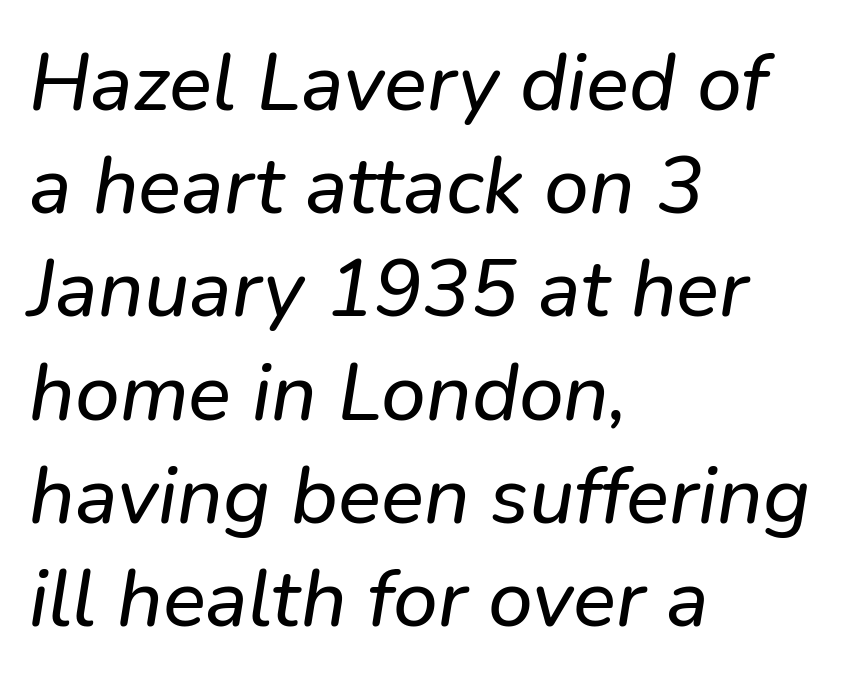
Leading matches the norm, producing a regular column. Do the characters align in a grid? No, the font is proportional. Rendered with sloped, italic letterforms. A clean baseline with only descenders dipping below it. How are the letters spaced? Ordinarily, with no added tracking.
